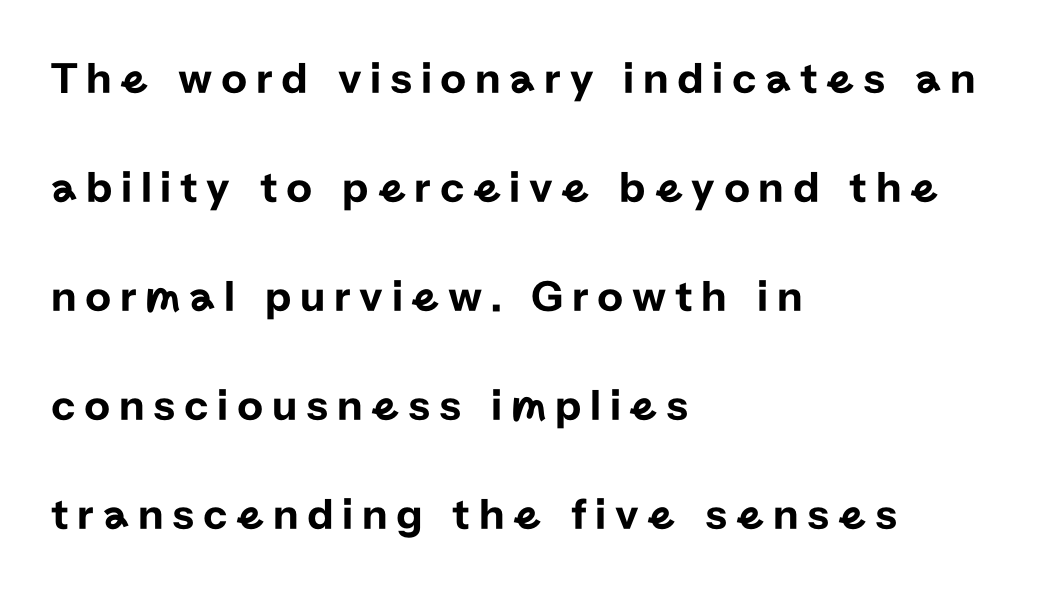
The image shows 45 px sans-serif type, upright; set left-aligned, loose line spacing (2.42x), not underlined; low stroke contrast and a medium x-height.
